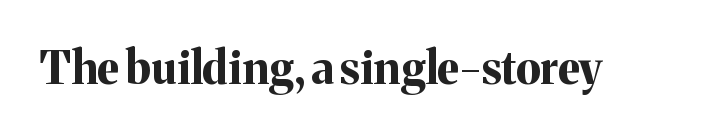
Q: Is the text bold? A: Yes.
Q: Is the text italic (slanted)? A: No, it is upright.
Q: Is the typeface a serif or a sans-serif typeface? A: Serif.
Q: Is the text underlined? A: No.
Q: Is the spacing between letters normal or unusually wide? A: Normal.
Q: Width (condensed, normal, or wide)? A: Normal.
Q: Stroke contrast? A: Medium.
Q: x-height? A: Medium.
Q: Monospaced? A: No.
